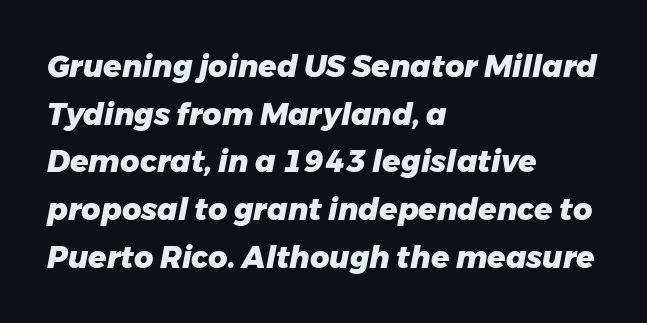
Q: Is the text bold? A: Yes.
Q: Is the text italic (slanted)? A: Yes, it leans right by about 11 degrees.
Q: Is the text underlined? A: No.
Q: How is the paragraph aligned? A: Left-aligned.
Q: Is the spacing between letters normal or unusually wide? A: Normal.
Q: Is the spacing between lines tight, normal or loose? A: Normal.
Q: Width (condensed, normal, or wide)? A: Normal.
Q: Stroke contrast? A: Low.
Q: x-height? A: Medium.
Q: Monospaced? A: No.
